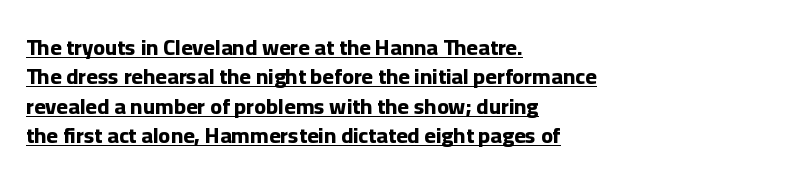
The image shows 22 px bold type, upright; set left-aligned, normal line spacing (1.33x), normal letter spacing, underlined.
